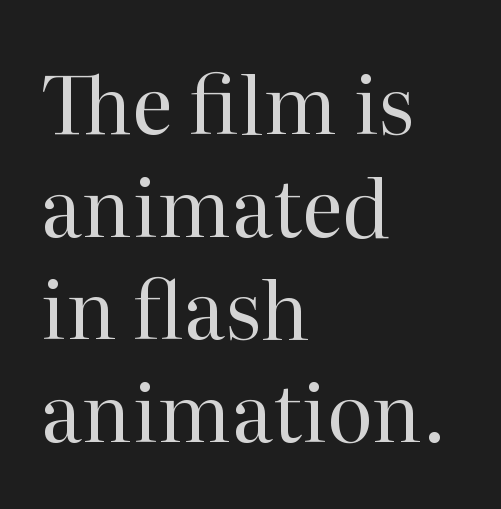
The image shows 79 px regular-weight serif type, upright; set left-aligned, normal line spacing (1.3x), normal letter spacing, not underlined; high stroke contrast and a medium x-height.
